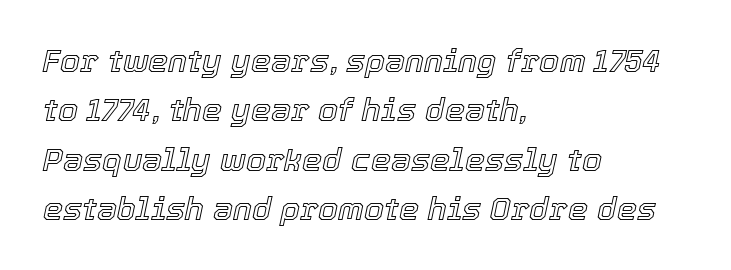
Q: Is the text italic (slanted)? A: Yes, it leans right by about 12 degrees.
Q: Is the text underlined? A: No.
Q: How is the paragraph aligned? A: Left-aligned.
Q: Is the spacing between letters normal or unusually wide? A: Normal.
Q: Is the spacing between lines tight, normal or loose? A: Normal.
Q: Width (condensed, normal, or wide)? A: Normal.
Q: x-height? A: Medium.
Q: Monospaced? A: No.
